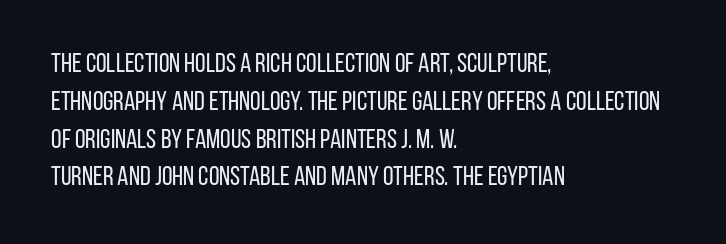
{"italic": "no", "bold": "no", "underline": "no", "align": "left", "line_spacing": "normal", "line_spacing_ratio": 1.4, "letter_spacing": "normal", "letter_spacing_em": 0.0, "glyph_px": 27}
